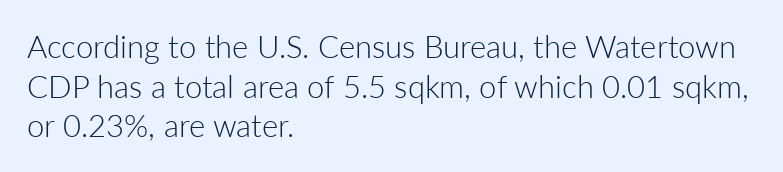
Unbolded letterforms with no extra heft. Each line starts at the same left margin while the right side varies. Line spacing here is normal. Stroke terminals: plain, sans-serif.
